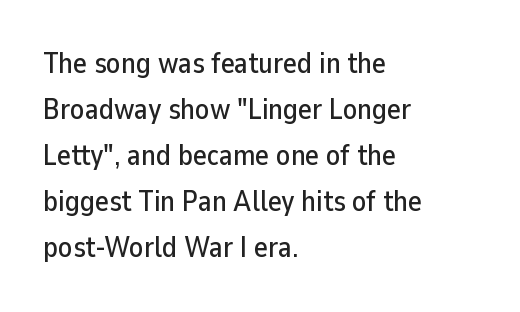
The image shows 29 px sans-serif type, upright; set left-aligned, normal line spacing (1.59x), normal letter spacing, not underlined; low stroke contrast and a medium x-height.
